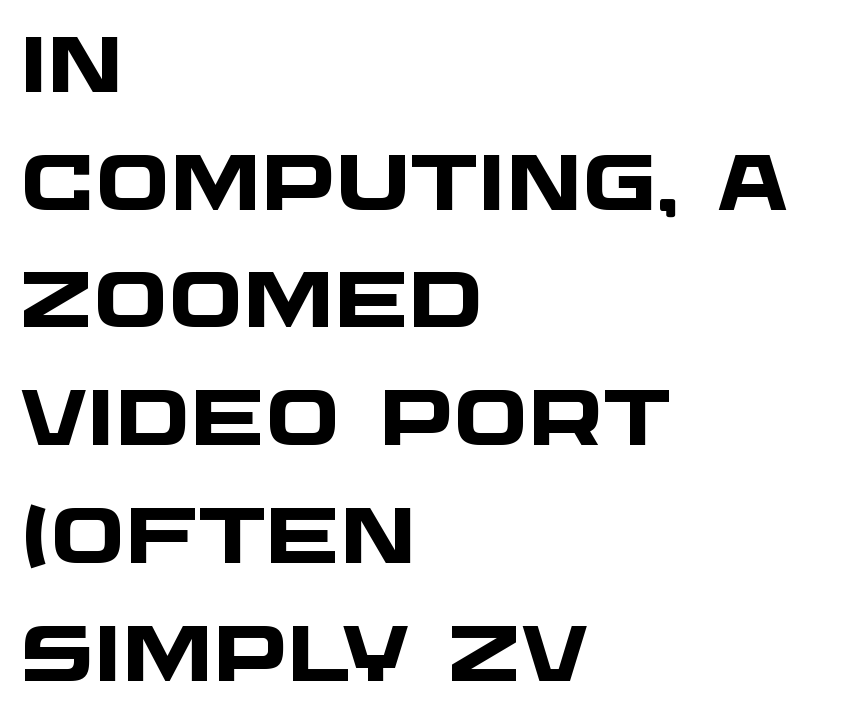
The image shows 79 px heavy, wide sans-serif type; set left-aligned, normal line spacing (1.49x), normal letter spacing, not underlined; low stroke contrast and a large x-height.
